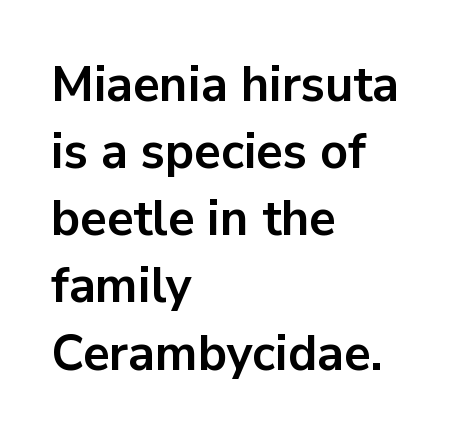
The image shows 49 px bold sans-serif type, upright; set left-aligned, normal line spacing (1.37x), normal letter spacing, not underlined; low stroke contrast and a medium x-height.
